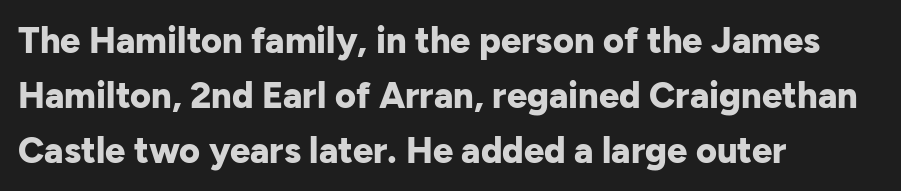
{"serif": "no", "italic": "no", "bold": "yes", "weight": "bold", "width": "normal", "stroke_contrast": "low", "x_height": "medium", "monospaced": "no", "underline": "no", "align": "left", "line_spacing": "normal", "line_spacing_ratio": 1.53, "letter_spacing": "normal", "letter_spacing_em": 0.0, "glyph_px": 36}
